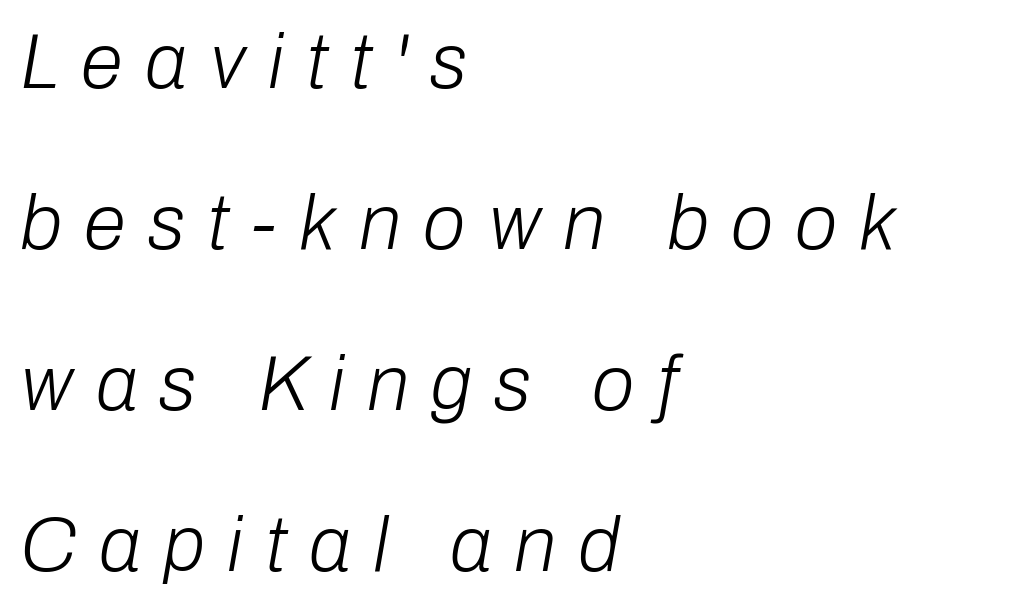
Q: Is the text bold? A: No.
Q: Is the text italic (slanted)? A: Yes, it leans right by about 10 degrees.
Q: Is the text underlined? A: No.
Q: How is the paragraph aligned? A: Left-aligned.
Q: Is the spacing between letters normal or unusually wide? A: Unusually wide.
Q: Is the spacing between lines tight, normal or loose? A: Loose.
Q: Width (condensed, normal, or wide)? A: Normal.
Q: Stroke contrast? A: Low.
Q: x-height? A: Medium.
Q: Monospaced? A: No.
